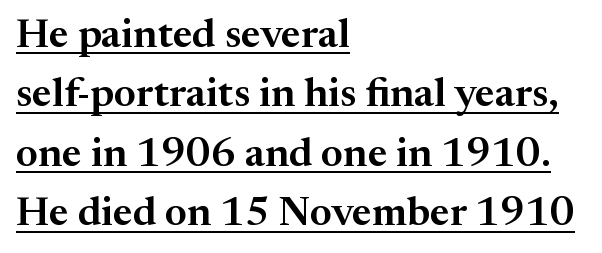
The image shows 41 px serif type, upright; set left-aligned, normal line spacing (1.45x), normal letter spacing, underlined; medium stroke contrast and a medium x-height.
